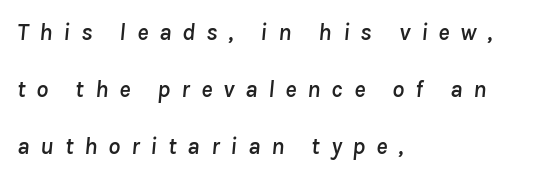
{"italic": "yes", "lean": "right", "slant_degrees": 8, "underline": "no", "align": "left", "line_spacing": "loose", "line_spacing_ratio": 2.38, "letter_spacing": "wide", "letter_spacing_em": 0.45, "glyph_px": 24}
